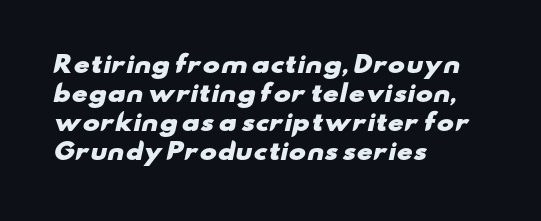
Q: Is the text bold? A: Yes.
Q: Is the text underlined? A: No.
Q: How is the paragraph aligned? A: Left-aligned.
Q: Is the spacing between letters normal or unusually wide? A: Normal.
Q: Is the spacing between lines tight, normal or loose? A: Normal.
